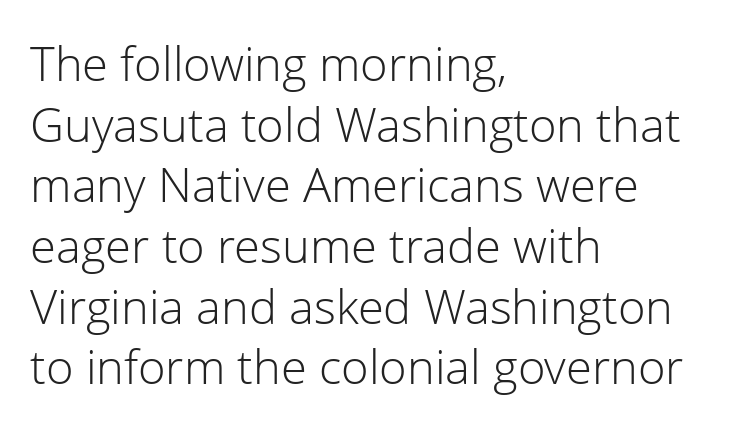
Q: Is the text bold? A: No.
Q: Is the text italic (slanted)? A: No, it is upright.
Q: Is the typeface a serif or a sans-serif typeface? A: Sans-serif.
Q: Is the text underlined? A: No.
Q: How is the paragraph aligned? A: Left-aligned.
Q: Is the spacing between letters normal or unusually wide? A: Normal.
Q: Is the spacing between lines tight, normal or loose? A: Normal.
Q: Width (condensed, normal, or wide)? A: Normal.
Q: Stroke contrast? A: Low.
Q: x-height? A: Medium.
Q: Monospaced? A: No.
